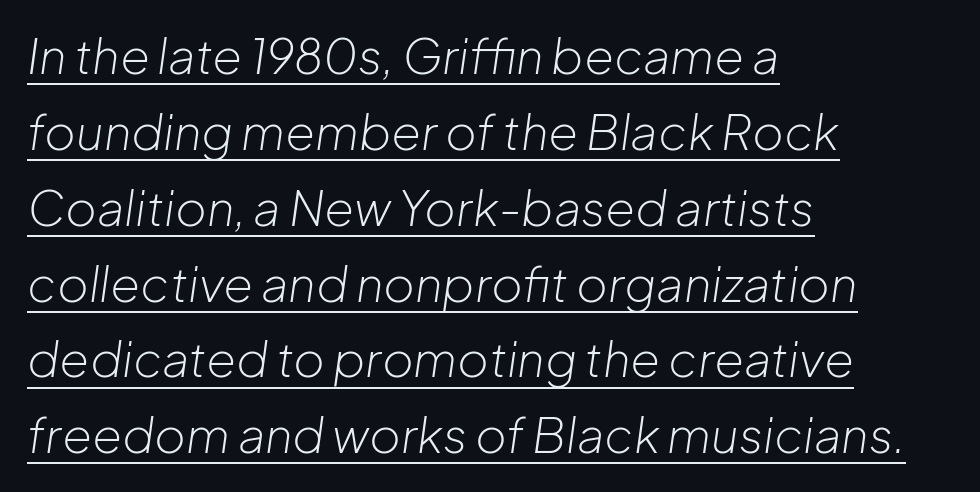
Caption: multi-line text, flush left, ragged right. These glyphs show unthickened strokes, regular width or finer. Nothing unusual about the tracking: characters are spaced as the font intends. These lines are rendered in a variable-pitch font. The specimen includes a rule beneath the text block's lines. If you measured baseline to baseline, you'd find a middling distance.
